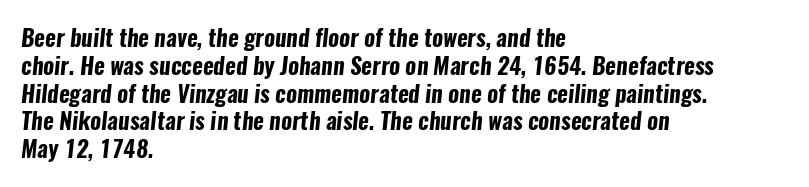
Just letters on the line, the space beneath them empty. Standard letterfit; no display-style spreading of the glyphs. Is the type bold? Yes — the strokes are clearly thick and heavy. The ragged edge is on the right, which tells us the setting is flush left.
